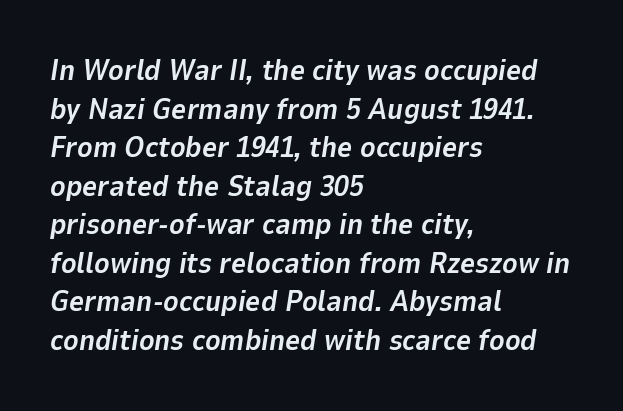
Q: Is the text bold? A: Yes.
Q: Is the text italic (slanted)? A: Yes, it leans right by about 9 degrees.
Q: Is the text underlined? A: No.
Q: How is the paragraph aligned? A: Left-aligned.
Q: Is the spacing between letters normal or unusually wide? A: Normal.
Q: Is the spacing between lines tight, normal or loose? A: Normal.
Q: Width (condensed, normal, or wide)? A: Normal.
Q: Stroke contrast? A: Low.
Q: x-height? A: Medium.
Q: Monospaced? A: No.
